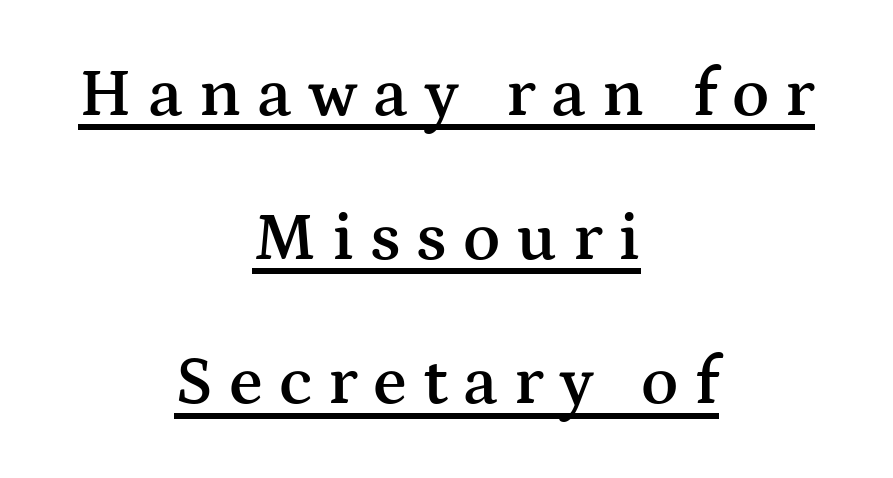
The image shows 69 px semibold, wide serif type, upright; set centered, loose line spacing (2.09x), unusually wide letter spacing (+0.23 em), underlined; medium stroke contrast and a medium x-height.
